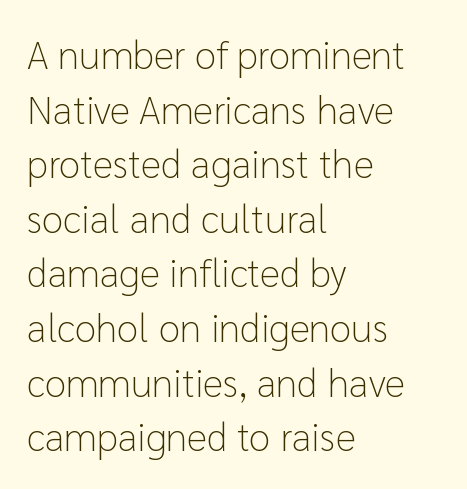
{"serif": "no", "italic": "no", "bold": "no", "weight": "light", "width": "normal", "stroke_contrast": "low", "x_height": "medium", "monospaced": "no", "underline": "no", "align": "left", "line_spacing": "normal", "line_spacing_ratio": 1.4, "letter_spacing": "normal", "letter_spacing_em": 0.0, "glyph_px": 39}
